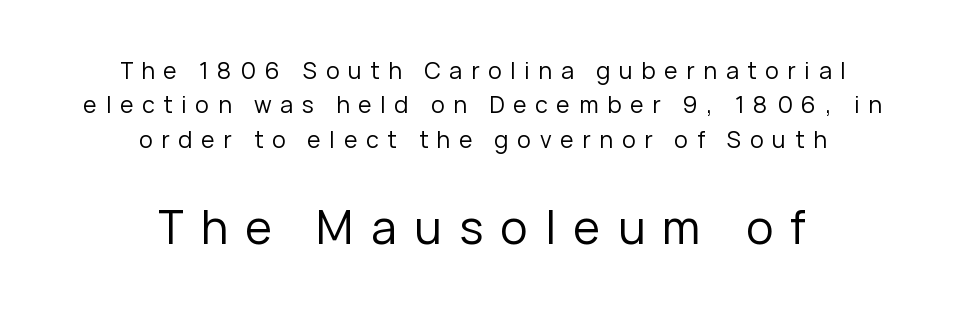
{"serif": "no", "italic": "no", "bold": "no", "weight": "regular", "width": "normal", "stroke_contrast": "low", "x_height": "medium", "monospaced": "no", "underline": "no", "align": "center", "line_spacing": "normal", "line_spacing_ratio": 1.49, "letter_spacing": "wide", "letter_spacing_em": 0.38, "larger_block": "second", "size_ratio": 2.0, "glyph_px": 46}
